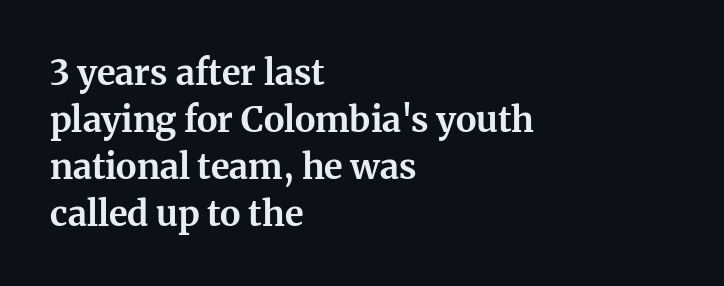
Line starts are locked; line ends wander. One glance says typical: line gaps are just what's usual. Characters remain perfectly vertical along every line. Thick stems and heavy bowls — unmistakably bold. The passage shown is typed in a proportional face where columns would drift. Letters rest on an invisible, unmarked baseline.
